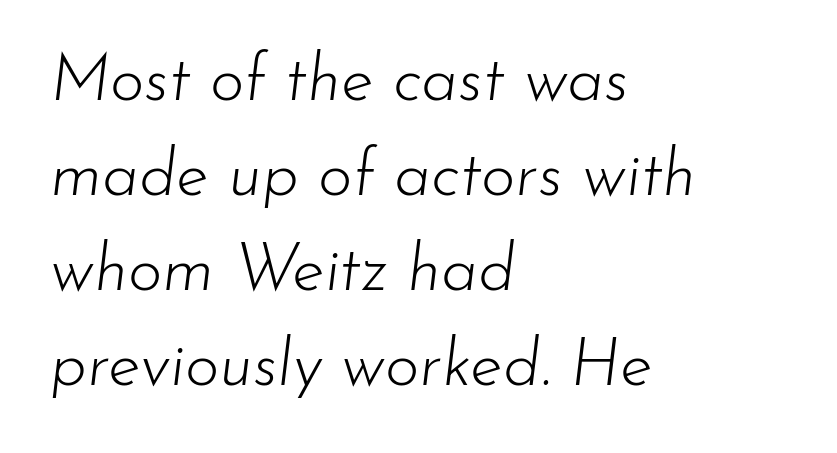
Q: Is the text bold? A: No.
Q: Is the text italic (slanted)? A: Yes, it leans right by about 7 degrees.
Q: Is the text underlined? A: No.
Q: How is the paragraph aligned? A: Left-aligned.
Q: Is the spacing between letters normal or unusually wide? A: Normal.
Q: Is the spacing between lines tight, normal or loose? A: Normal.
Q: Width (condensed, normal, or wide)? A: Normal.
Q: Stroke contrast? A: Low.
Q: x-height? A: Small.
Q: Monospaced? A: No.
